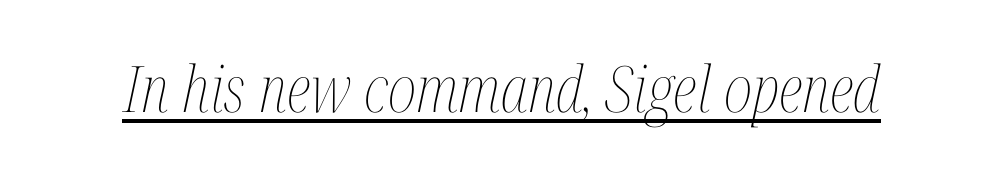
Q: Is the text bold? A: No.
Q: Is the text italic (slanted)? A: Yes, it leans right by about 12 degrees.
Q: Is the text underlined? A: Yes.
Q: Is the spacing between letters normal or unusually wide? A: Normal.
Q: Width (condensed, normal, or wide)? A: Condensed.
Q: Stroke contrast? A: Medium.
Q: x-height? A: Medium.
Q: Monospaced? A: No.
